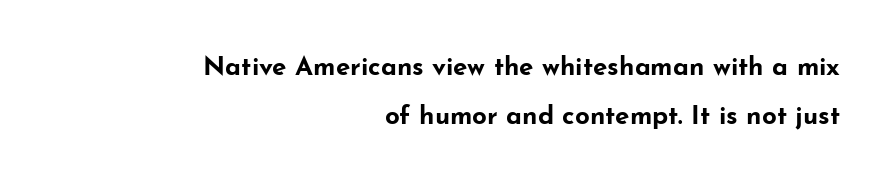
A typesetter would mark this as roman, not italic. Compared with an ordinary text face, these strokes are far heavier — a full bold. The compositor pushed each line to the right boundary. Standard letterfit; no display-style spreading of the glyphs.
